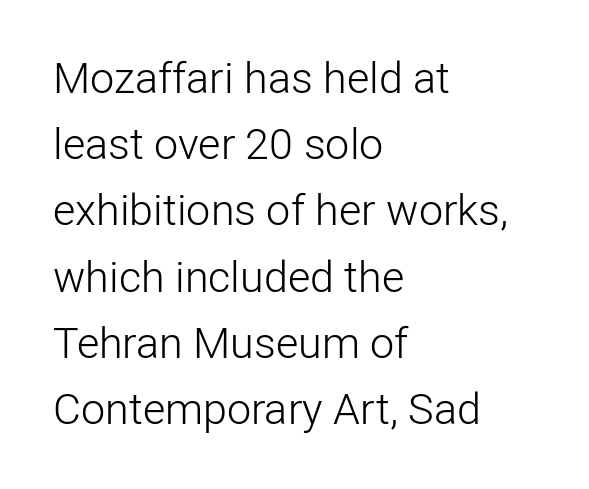
Nope, no serifs anywhere on these letters. The face used here is proportionally spaced, like ordinary book or web type. The block of text has a typical density, with ordinary space between rows. Weight: regular or lighter.
